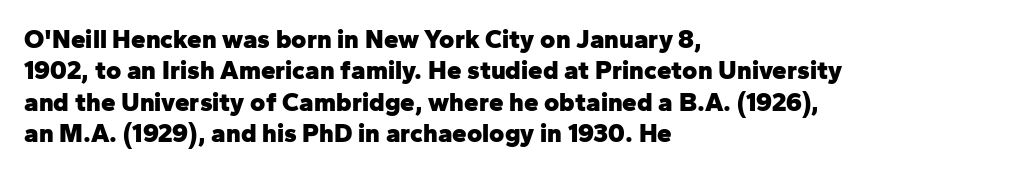
The image shows 26 px bold type, upright; set left-aligned, line spacing 1.21x, normal letter spacing, not underlined.
